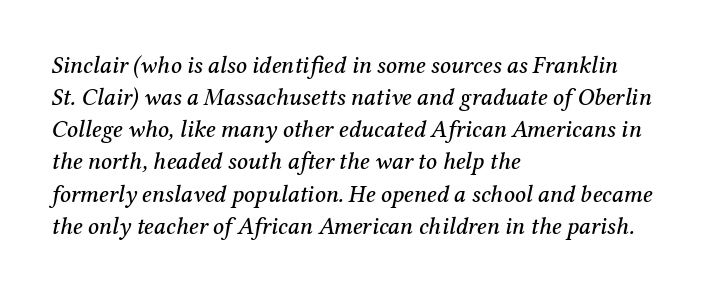
The image shows 24 px text type, italic (leaning right); set left-aligned, normal line spacing (1.34x), normal letter spacing, not underlined.
